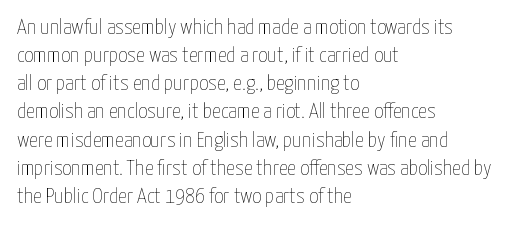
{"italic": "no", "bold": "no", "underline": "no", "align": "left", "line_spacing": "normal", "line_spacing_ratio": 1.28, "letter_spacing": "normal", "letter_spacing_em": 0.0, "glyph_px": 22}
